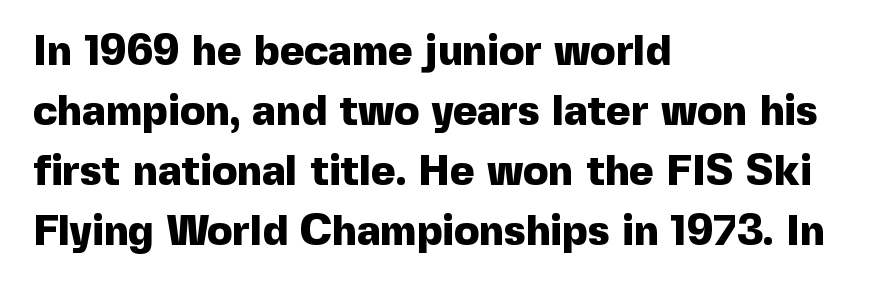
Q: Is the text bold? A: Yes.
Q: Is the text italic (slanted)? A: No, it is upright.
Q: Is the typeface a serif or a sans-serif typeface? A: Sans-serif.
Q: Is the text underlined? A: No.
Q: How is the paragraph aligned? A: Left-aligned.
Q: Is the spacing between letters normal or unusually wide? A: Normal.
Q: Is the spacing between lines tight, normal or loose? A: Normal.
Q: Width (condensed, normal, or wide)? A: Normal.
Q: x-height? A: Medium.
Q: Monospaced? A: No.
